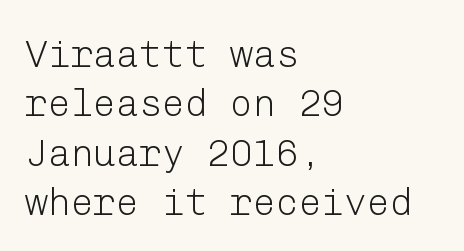
{"serif": "no", "italic": "no", "bold": "no", "weight": "light", "width": "normal", "stroke_contrast": "low", "x_height": "medium", "underline": "no", "align": "left", "line_spacing": "normal", "line_spacing_ratio": 1.3, "letter_spacing": "normal", "letter_spacing_em": 0.0, "glyph_px": 38}
